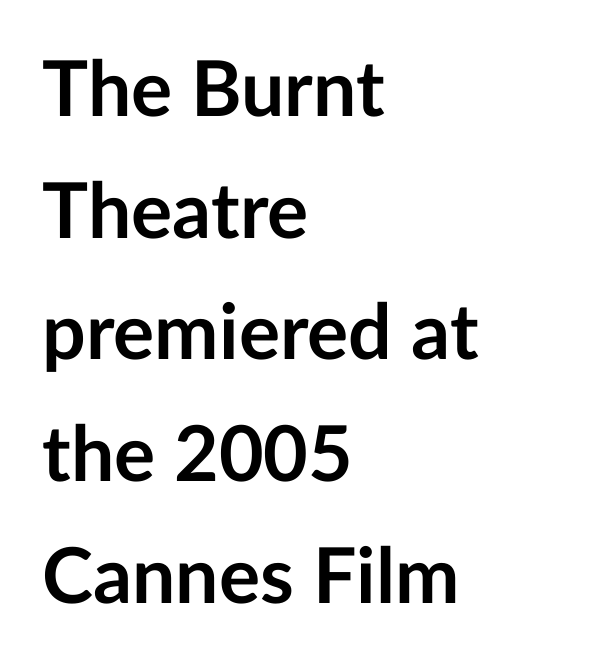
The passage shown is emphatically bold. Horizontal alignment here is leftward, the default for most running prose. Type without underlining. Inter-character spacing is left at the font's built-in metrics. Does the lettering tilt? It doesn't — this is upright.
